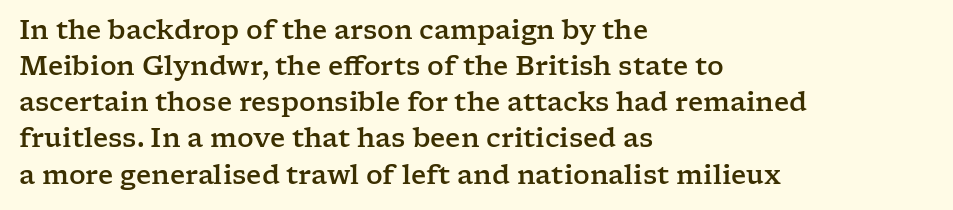
{"italic": "no", "underline": "no", "align": "left", "line_spacing": "normal", "line_spacing_ratio": 1.39, "letter_spacing": "normal", "letter_spacing_em": 0.0, "glyph_px": 26}
